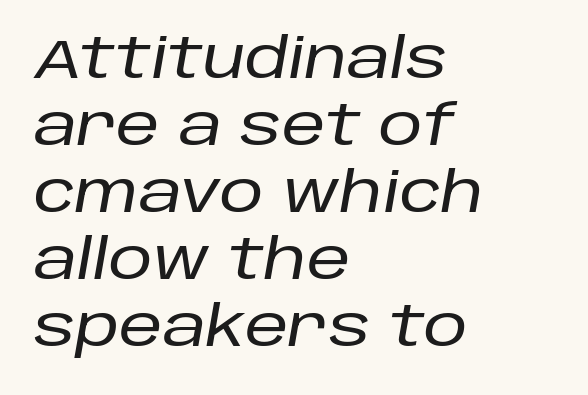
Q: Is the text italic (slanted)? A: Yes, it leans right by about 10 degrees.
Q: Is the text underlined? A: No.
Q: How is the paragraph aligned? A: Left-aligned.
Q: Is the spacing between letters normal or unusually wide? A: Normal.
Q: Width (condensed, normal, or wide)? A: Normal.
Q: Stroke contrast? A: Low.
Q: x-height? A: Large.
Q: Monospaced? A: No.
